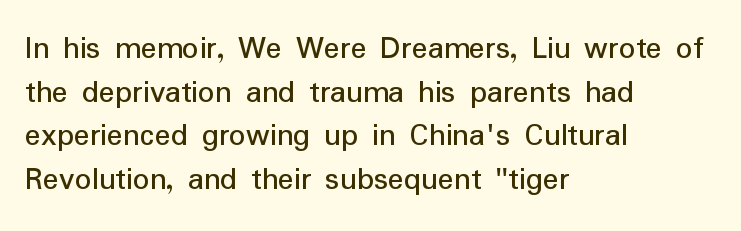
The image shows 33 px sans-serif type, upright; set left-aligned, normal line spacing (1.32x), normal letter spacing, not underlined; low stroke contrast and a medium x-height.
